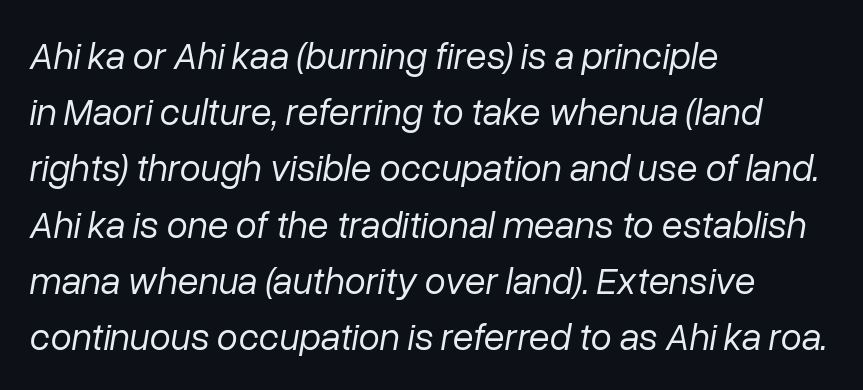
The glyphs are unaccompanied by any horizontal stroke below them. Does the copy run flush right? No — it runs flush left. The face used here has a pronounced slope to its letters. How are the letters spaced? Ordinarily, with no added tracking. Spacing verdict: proportional, widths tailored to each character.
